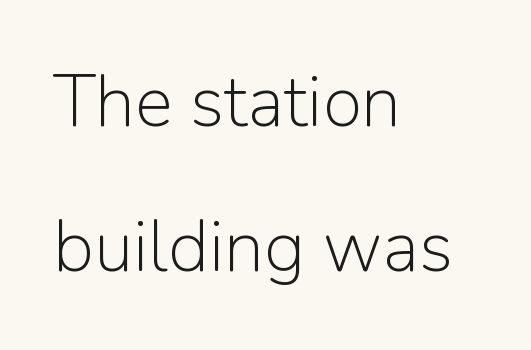
{"serif": "no", "italic": "no", "bold": "no", "weight": "light", "width": "normal", "stroke_contrast": "low", "x_height": "medium", "monospaced": "no", "underline": "no", "align": "left", "line_spacing": "loose", "line_spacing_ratio": 2.01, "letter_spacing": "normal", "letter_spacing_em": 0.0, "glyph_px": 72}
